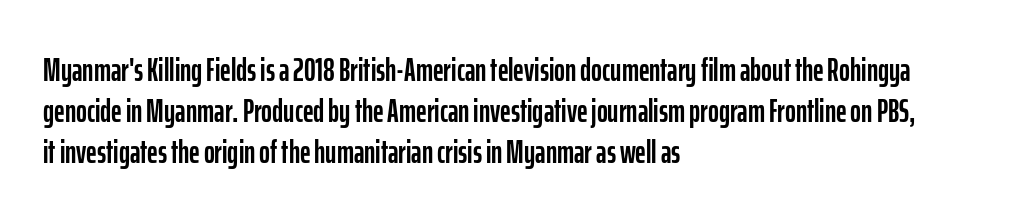
Observe the absence of serifs on each vertical stroke in this sample. Do the characters align in a grid? No, the font is proportional. A roman cut, with each character standing at attention. Honestly, there is no underline to notice here at all.
